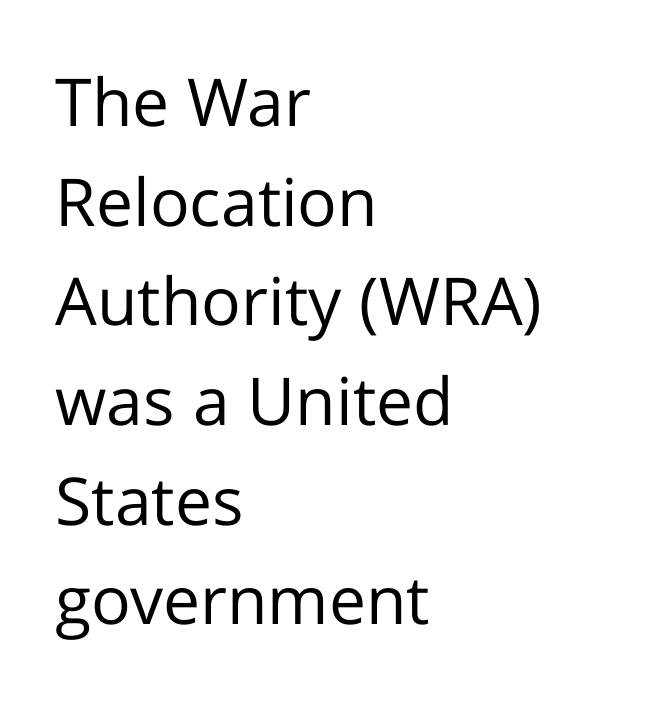
{"serif": "no", "italic": "no", "bold": "no", "weight": "regular", "width": "normal", "stroke_contrast": "low", "x_height": "medium", "monospaced": "no", "underline": "no", "align": "left", "line_spacing": "normal", "line_spacing_ratio": 1.51, "letter_spacing": "normal", "letter_spacing_em": 0.0, "glyph_px": 66}
